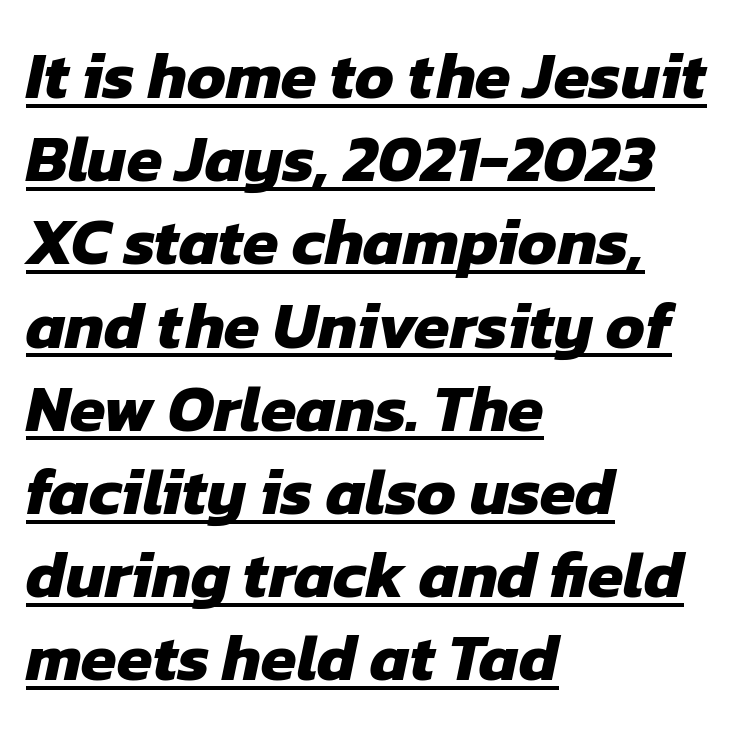
Q: Is the text bold? A: Yes.
Q: Is the typeface a serif or a sans-serif typeface? A: Sans-serif.
Q: Is the text underlined? A: Yes.
Q: How is the paragraph aligned? A: Left-aligned.
Q: Is the spacing between letters normal or unusually wide? A: Normal.
Q: Is the spacing between lines tight, normal or loose? A: Normal.
Q: Width (condensed, normal, or wide)? A: Normal.
Q: Stroke contrast? A: Low.
Q: x-height? A: Medium.
Q: Monospaced? A: No.
